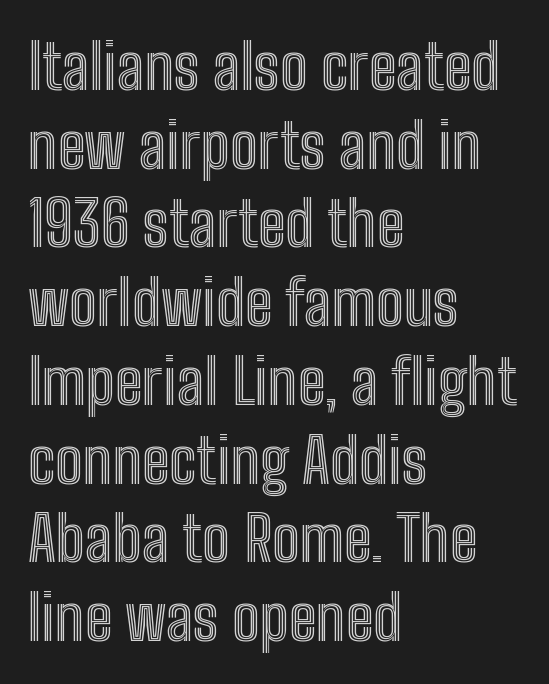
{"italic": "no", "width": "condensed", "x_height": "medium", "monospaced": "no", "underline": "no", "align": "left", "line_spacing": "normal", "line_spacing_ratio": 1.27, "letter_spacing": "normal", "letter_spacing_em": 0.0, "glyph_px": 62}
